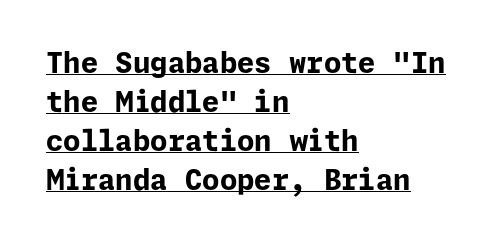
The image shows 28 px bold sans-serif type, upright; set left-aligned, normal line spacing (1.39x), normal letter spacing, underlined; low stroke contrast and a medium x-height.
